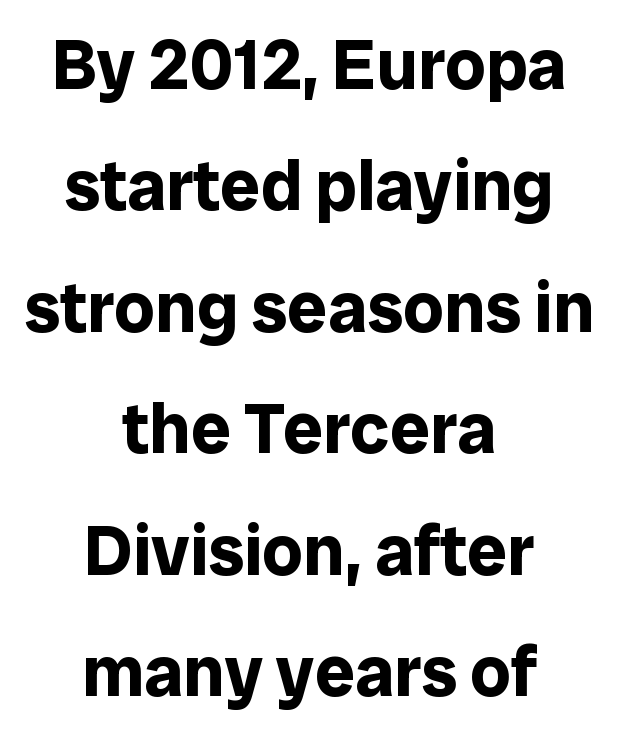
Typeset on center — no edge is straight. Posture: vertical. Letters rest on an invisible, unmarked baseline. The typeface chosen for these lines omits serifs. Look at the tracking — it's just the regular setting, nothing added.
